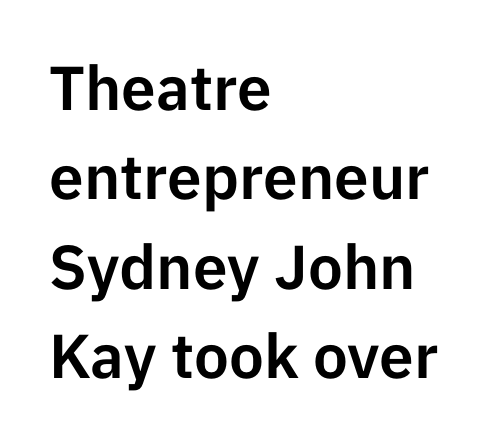
Q: Is the text italic (slanted)? A: No, it is upright.
Q: Is the typeface a serif or a sans-serif typeface? A: Sans-serif.
Q: Is the text underlined? A: No.
Q: How is the paragraph aligned? A: Left-aligned.
Q: Is the spacing between letters normal or unusually wide? A: Normal.
Q: Is the spacing between lines tight, normal or loose? A: Normal.
Q: Width (condensed, normal, or wide)? A: Normal.
Q: Stroke contrast? A: Low.
Q: x-height? A: Medium.
Q: Monospaced? A: No.
